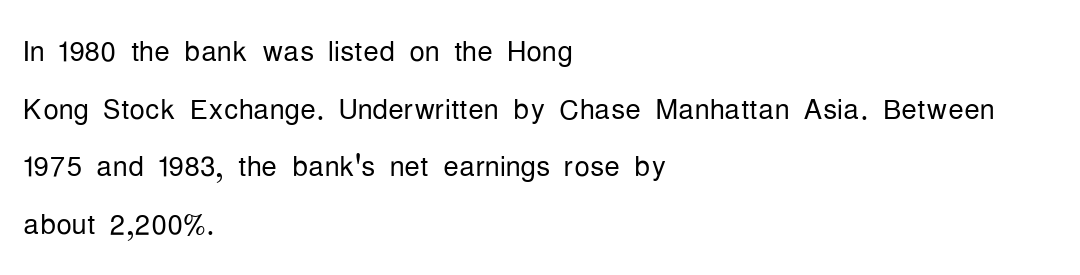
The image shows 39 px light, condensed sans-serif type, upright; set left-aligned, normal line spacing (1.48x), normal letter spacing, not underlined; low stroke contrast and a medium x-height.
